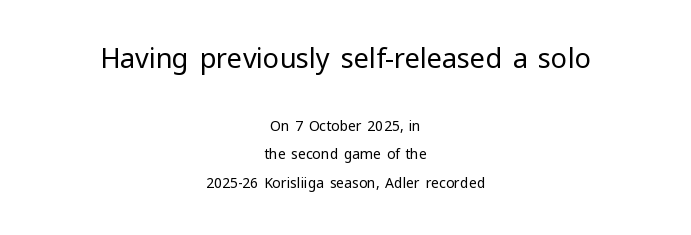
Q: Is the text bold? A: No.
Q: Is the text italic (slanted)? A: No, it is upright.
Q: Is the text underlined? A: No.
Q: How is the paragraph aligned? A: Centered.
Q: Is the spacing between letters normal or unusually wide? A: Normal.
Q: Is the spacing between lines tight, normal or loose? A: Loose.
Q: Which block of text is set in a larger size, the first (top) or the second (bottom)? A: The first (top) one.
